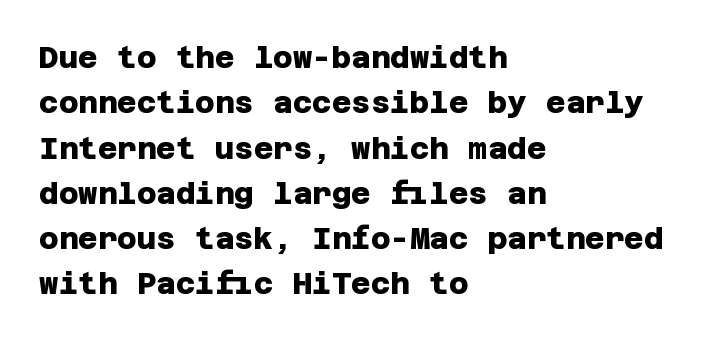
Q: Is the text bold? A: Yes.
Q: Is the typeface a serif or a sans-serif typeface? A: Sans-serif.
Q: Is the text underlined? A: No.
Q: How is the paragraph aligned? A: Left-aligned.
Q: Is the spacing between letters normal or unusually wide? A: Normal.
Q: Is the spacing between lines tight, normal or loose? A: Normal.
Q: Width (condensed, normal, or wide)? A: Normal.
Q: Stroke contrast? A: Low.
Q: x-height? A: Large.
